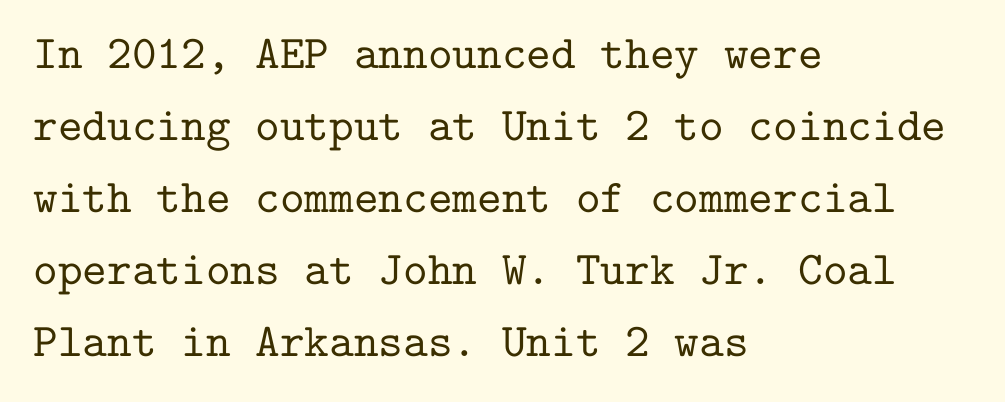
Q: Is the text italic (slanted)? A: No, it is upright.
Q: Is the typeface a serif or a sans-serif typeface? A: Serif.
Q: Is the text underlined? A: No.
Q: How is the paragraph aligned? A: Left-aligned.
Q: Is the spacing between letters normal or unusually wide? A: Normal.
Q: Is the spacing between lines tight, normal or loose? A: Normal.
Q: Width (condensed, normal, or wide)? A: Normal.
Q: Stroke contrast? A: Low.
Q: x-height? A: Medium.
Q: Monospaced? A: Yes.
